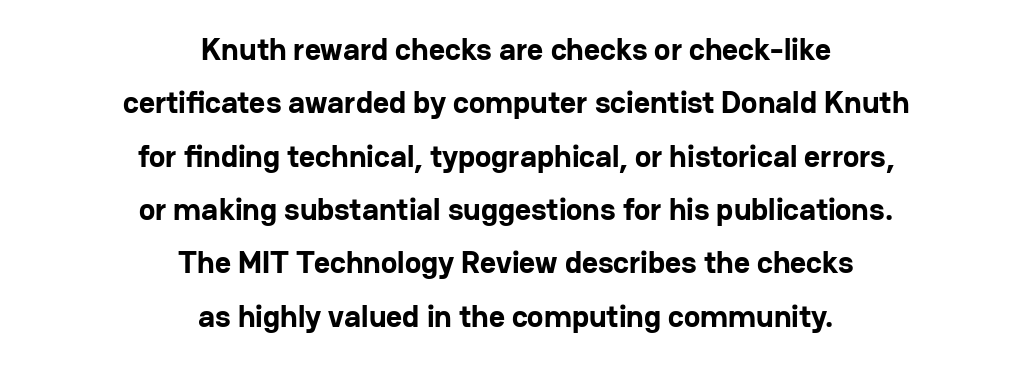
The image shows 31 px bold sans-serif type, upright; set centered, line spacing 1.72x, normal letter spacing, not underlined; low stroke contrast and a medium x-height.
